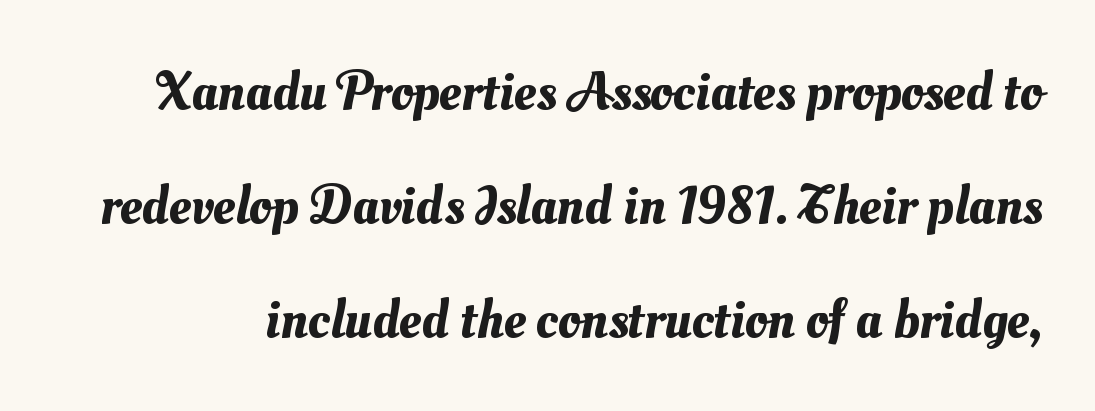
{"width": "normal", "stroke_contrast": "medium", "x_height": "small", "monospaced": "no", "underline": "no", "line_spacing": "loose", "line_spacing_ratio": 2.07, "letter_spacing": "normal", "letter_spacing_em": 0.0, "glyph_px": 55}
